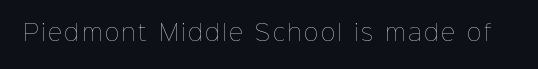
{"italic": "no", "bold": "no", "underline": "no", "glyph_px": 22}
